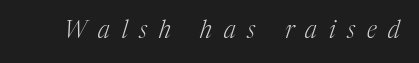
Clear beneath every line of the passage. The face looks like a standard text weight, possibly lighter. Glyph-to-glyph distance is far greater than everyday printed text. The specimen reads as italic at a glance.
